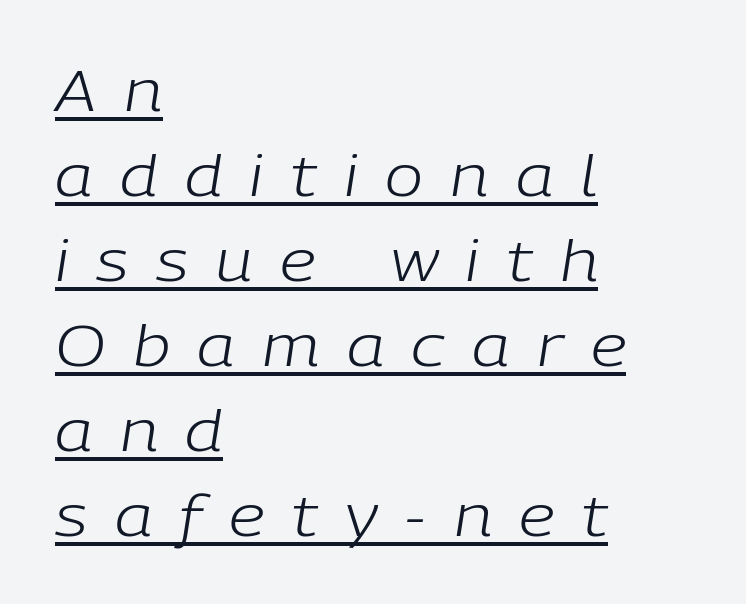
Q: Is the text bold? A: No.
Q: Is the text italic (slanted)? A: Yes, it leans right by about 9 degrees.
Q: Is the text underlined? A: Yes.
Q: How is the paragraph aligned? A: Left-aligned.
Q: Is the spacing between letters normal or unusually wide? A: Unusually wide.
Q: Is the spacing between lines tight, normal or loose? A: Normal.
Q: Width (condensed, normal, or wide)? A: Normal.
Q: Stroke contrast? A: Low.
Q: x-height? A: Medium.
Q: Monospaced? A: No.
